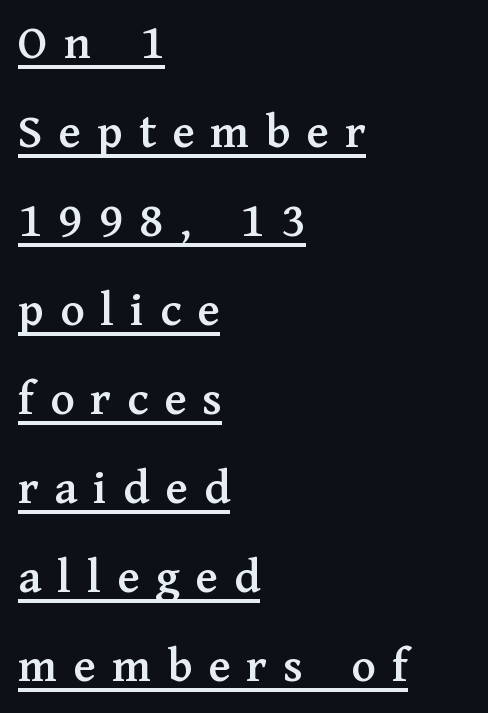
This sample carries an underscore along the baseline area. Yep, those are serifs on the letters. Proportional: the letters do not fall into vertical columns. Upright lettering throughout. The text block is weighted toward the left margin, trailing off unevenly rightward.
